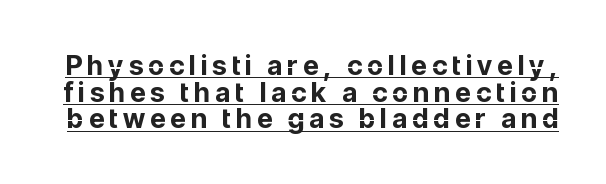
Q: Is the text bold? A: Yes.
Q: Is the text italic (slanted)? A: No, it is upright.
Q: Is the text underlined? A: Yes.
Q: Is the spacing between lines tight, normal or loose? A: Tight.
